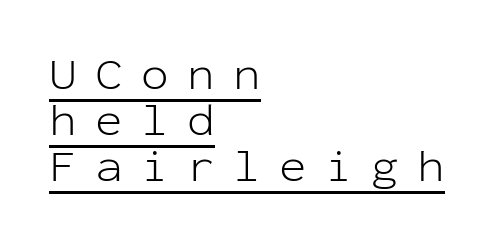
The weight tops out at a normal text grade. Leading: reduced. The designer went with a sans here, leaving each stem footless. What stands out about the letter spacing? Its width — letters are far apart. You can tell it's not italic because the verticals are truly vertical.
